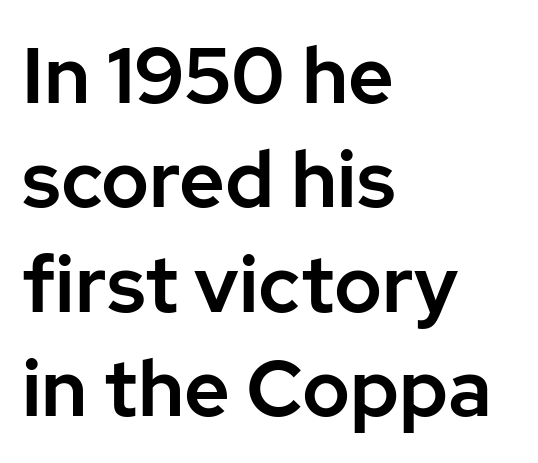
{"serif": "no", "italic": "no", "width": "normal", "stroke_contrast": "low", "x_height": "medium", "monospaced": "no", "underline": "no", "align": "left", "line_spacing": "normal", "line_spacing_ratio": 1.32, "letter_spacing": "normal", "letter_spacing_em": 0.0, "glyph_px": 79}
